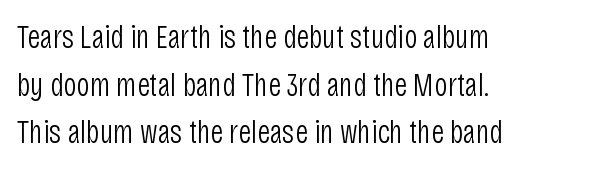
A classic flush-left, rag-right setting is used for this passage. Decoration check: the copy has no underline. Character widths vary here, with narrow letters taking less room than wide ones. The designer left line spacing at the default. Unbolded letterforms with no extra heft.
